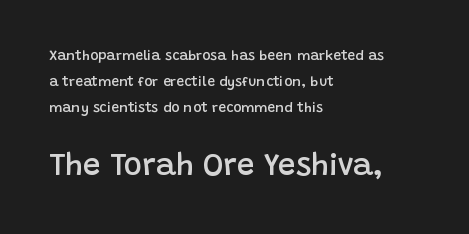
The typesetting leans somewhat heavy: a semibold. Is the lower block the larger one? Yes — the lower block carries the bigger type. A bare baseline throughout the passage. Character widths vary here, with narrow letters taking less room than wide ones. This rendering employs a face without finishing strokes, i.e., a sans-serif. Between one letter and the next there's only the usual sliver of space.
